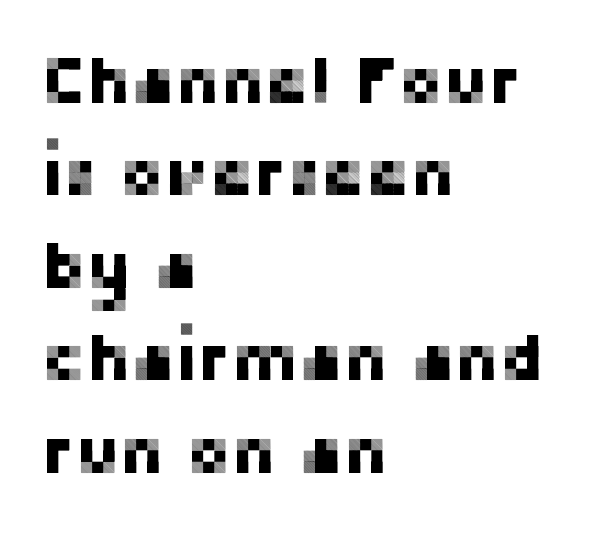
Q: Is the text italic (slanted)? A: No, it is upright.
Q: Is the typeface a serif or a sans-serif typeface? A: Sans-serif.
Q: Is the text underlined? A: No.
Q: How is the paragraph aligned? A: Left-aligned.
Q: Is the spacing between letters normal or unusually wide? A: Normal.
Q: Is the spacing between lines tight, normal or loose? A: Normal.
Q: Width (condensed, normal, or wide)? A: Normal.
Q: Stroke contrast? A: Low.
Q: x-height? A: Medium.
Q: Monospaced? A: No.
